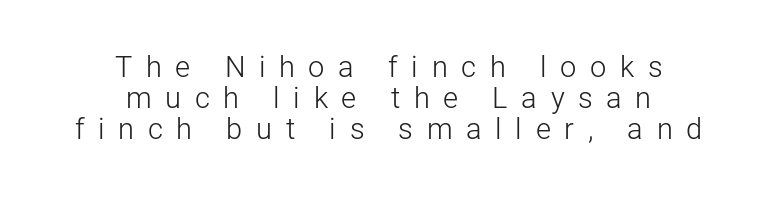
Q: Is the text bold? A: No.
Q: Is the text italic (slanted)? A: No, it is upright.
Q: Is the typeface a serif or a sans-serif typeface? A: Sans-serif.
Q: Is the text underlined? A: No.
Q: How is the paragraph aligned? A: Centered.
Q: Is the spacing between letters normal or unusually wide? A: Unusually wide.
Q: Is the spacing between lines tight, normal or loose? A: Tight.
Q: Width (condensed, normal, or wide)? A: Normal.
Q: Stroke contrast? A: Low.
Q: x-height? A: Medium.
Q: Monospaced? A: No.
